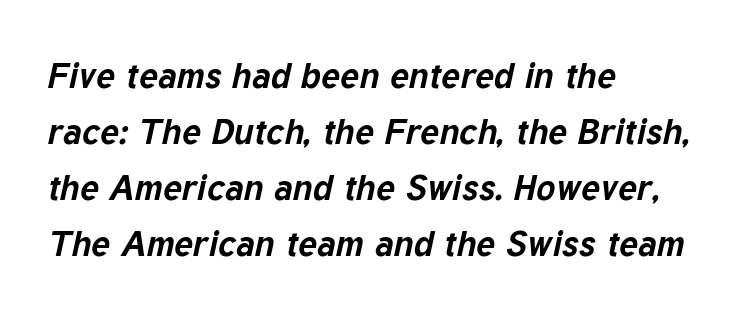
Compared with typical paragraphs, the rows here are spaced about the same. The glyphs are unaccompanied by any horizontal stroke below them. Designer's note — italics engaged. This sample is left-justified, so line endings fall wherever the words run out.
